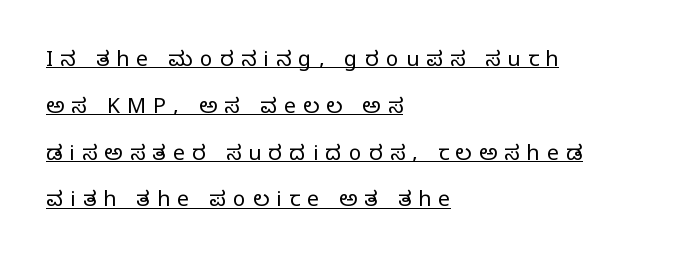
{"italic": "no", "bold": "no", "underline": "yes", "align": "left", "line_spacing": "loose", "line_spacing_ratio": 2.23, "letter_spacing": "wide", "letter_spacing_em": 0.35, "glyph_px": 21}
